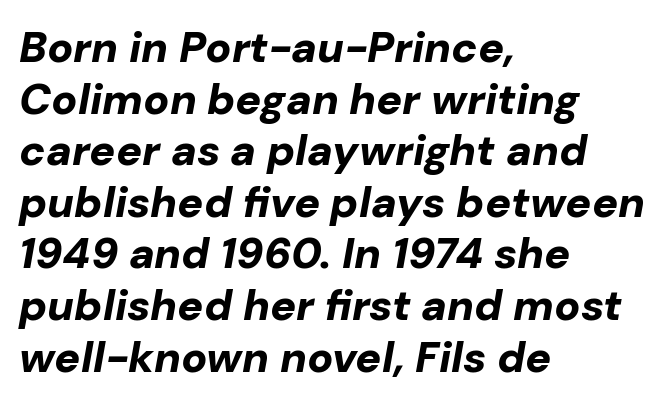
{"italic": "yes", "lean": "right", "slant_degrees": 10, "bold": "yes", "weight": "bold", "width": "normal", "stroke_contrast": "low", "x_height": "medium", "monospaced": "no", "underline": "no", "align": "left", "line_spacing_ratio": 1.2, "letter_spacing": "normal", "letter_spacing_em": 0.0, "glyph_px": 43}
